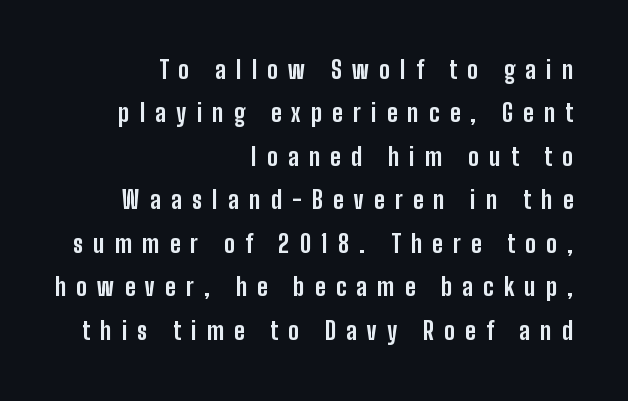
{"italic": "no", "bold": "yes", "underline": "no", "align": "right", "line_spacing_ratio": 1.81, "letter_spacing": "wide", "letter_spacing_em": 0.43, "glyph_px": 24}
